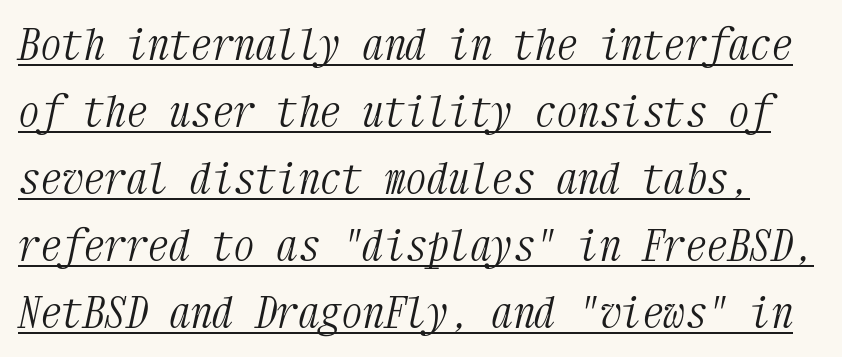
{"serif": "yes", "italic": "yes", "lean": "right", "slant_degrees": 12, "bold": "no", "weight": "light", "width": "condensed", "stroke_contrast": "medium", "x_height": "medium", "monospaced": "yes", "underline": "yes", "line_spacing": "normal", "line_spacing_ratio": 1.56, "letter_spacing": "normal", "letter_spacing_em": 0.0, "glyph_px": 43}
